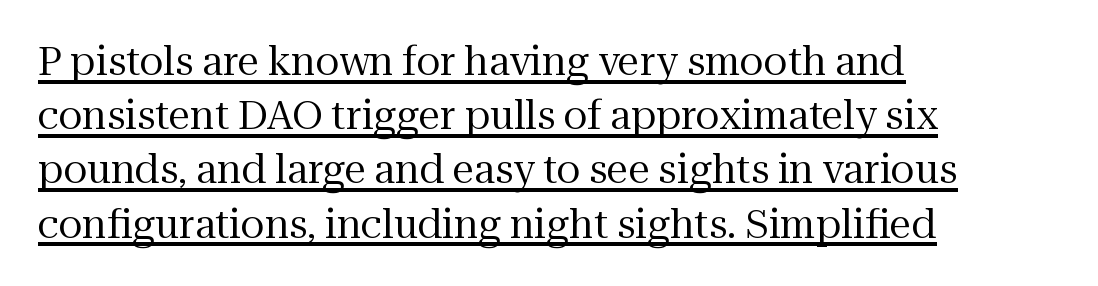
Q: Is the text bold? A: No.
Q: Is the text italic (slanted)? A: No, it is upright.
Q: Is the typeface a serif or a sans-serif typeface? A: Serif.
Q: Is the text underlined? A: Yes.
Q: How is the paragraph aligned? A: Left-aligned.
Q: Is the spacing between letters normal or unusually wide? A: Normal.
Q: Is the spacing between lines tight, normal or loose? A: Normal.
Q: Width (condensed, normal, or wide)? A: Normal.
Q: Stroke contrast? A: Medium.
Q: x-height? A: Medium.
Q: Monospaced? A: No.
